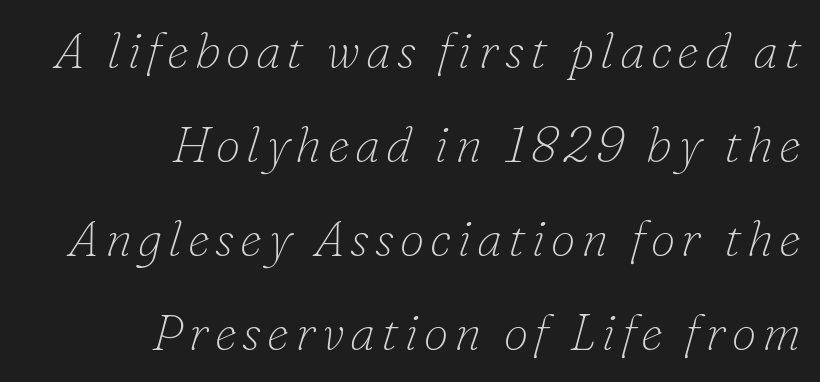
Q: Is the text bold? A: No.
Q: Is the text italic (slanted)? A: Yes, it leans right by about 16 degrees.
Q: Is the typeface a serif or a sans-serif typeface? A: Serif.
Q: Is the text underlined? A: No.
Q: How is the paragraph aligned? A: Right-aligned.
Q: Width (condensed, normal, or wide)? A: Normal.
Q: Stroke contrast? A: Low.
Q: x-height? A: Small.
Q: Monospaced? A: No.
